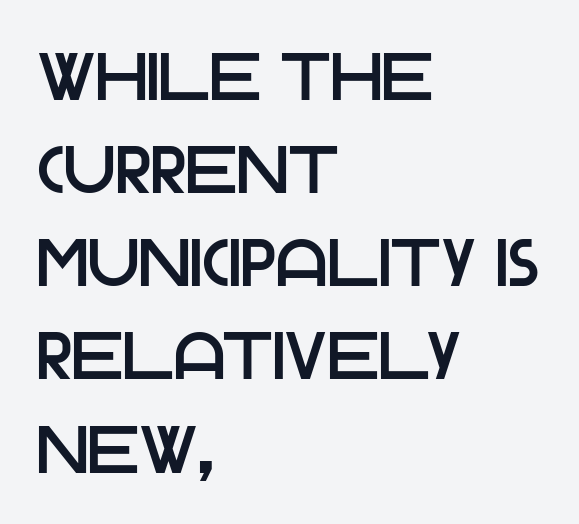
The image shows 67 px sans-serif type, upright; set left-aligned, normal line spacing (1.39x), normal letter spacing, not underlined; low stroke contrast and a large x-height.
